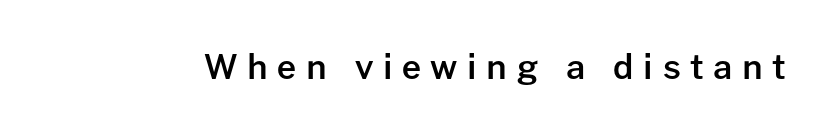
Here the designer chose a conventional face with non-uniform glyph widths. The lettering stays uniformly vertical, giving the passage a roman look. Honestly, there is no underline to notice here at all. In terms of letterform style, serifs are entirely absent.
